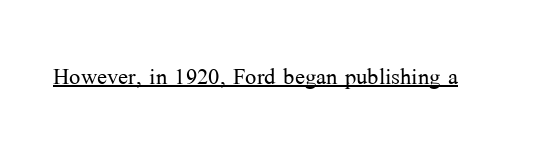
Q: Is the text bold? A: No.
Q: Is the text italic (slanted)? A: No, it is upright.
Q: Is the typeface a serif or a sans-serif typeface? A: Serif.
Q: Is the text underlined? A: Yes.
Q: Is the spacing between letters normal or unusually wide? A: Normal.
Q: Width (condensed, normal, or wide)? A: Normal.
Q: Stroke contrast? A: Medium.
Q: x-height? A: Medium.
Q: Monospaced? A: No.
